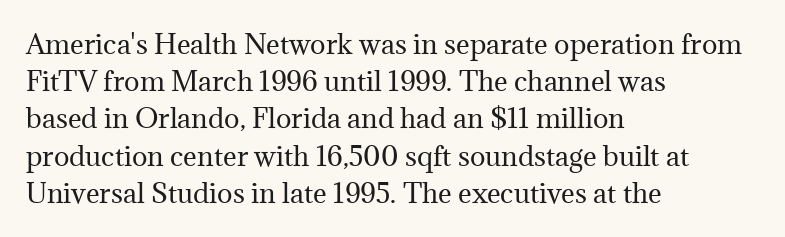
{"italic": "no", "bold": "no", "underline": "no", "align": "left", "line_spacing": "normal", "line_spacing_ratio": 1.43, "letter_spacing": "normal", "letter_spacing_em": 0.0, "glyph_px": 26}
